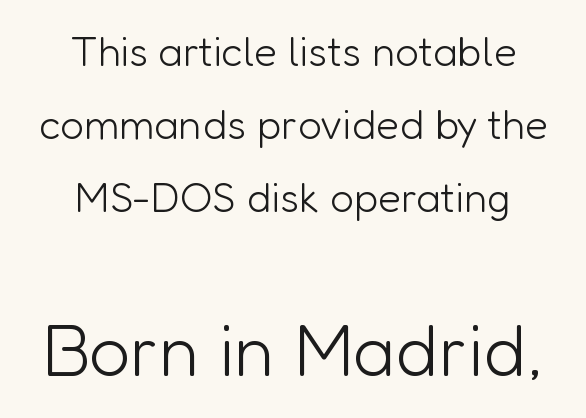
{"serif": "no", "italic": "no", "bold": "no", "weight": "light", "width": "normal", "stroke_contrast": "low", "x_height": "medium", "monospaced": "no", "underline": "no", "align": "center", "line_spacing_ratio": 1.74, "letter_spacing": "normal", "letter_spacing_em": 0.0, "larger_block": "second", "size_ratio": 1.74, "glyph_px": 73}
